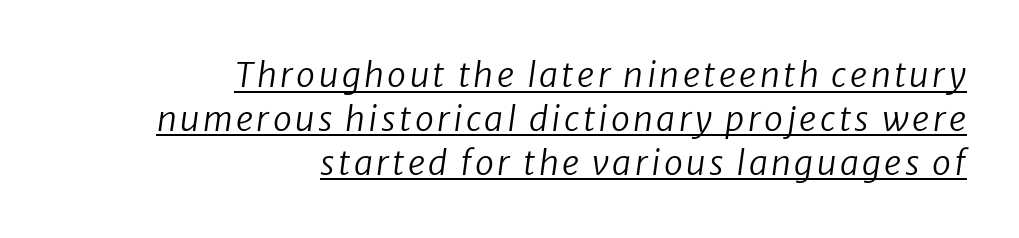
These lines are rendered in a variable-pitch font. A normal amount of white space separates one row of letters from the next. Horizontally, the lines are justified to the trailing edge only. Caption: face not bold, strokes unweighted. The rendering shows plain stroke endings on the letterforms — a sans-serif design.
